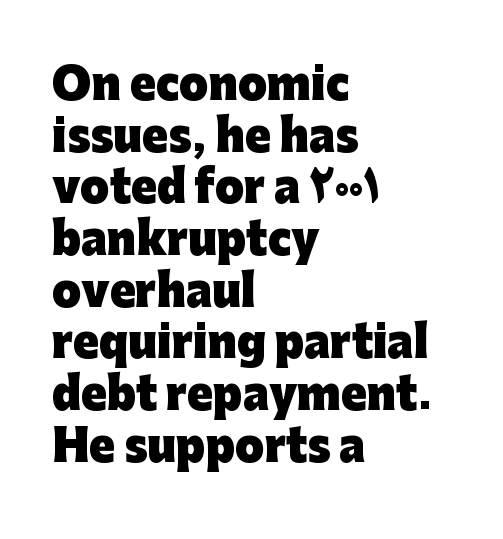
Words appear dense and cohesive because spacing is normal. Check under the words: just untouched page. Type style note: lacks serifs. Think of a printed novel: that variable character pitch is what you see here.
